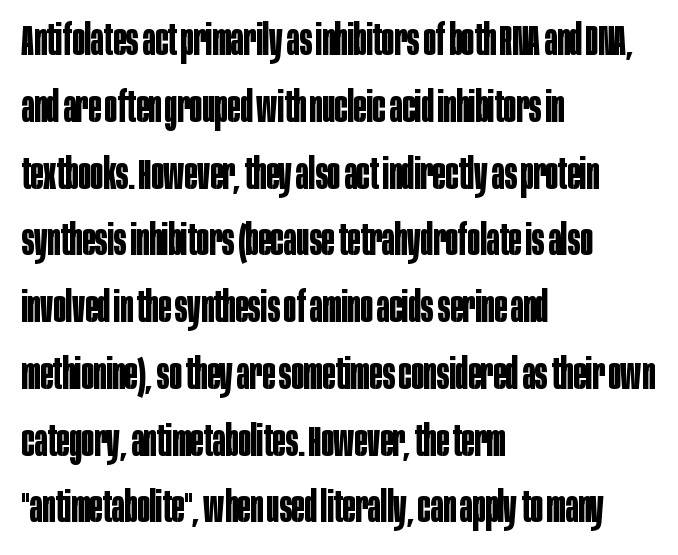
Q: Is the text bold? A: Yes.
Q: Is the text italic (slanted)? A: No, it is upright.
Q: Is the typeface a serif or a sans-serif typeface? A: Sans-serif.
Q: Is the text underlined? A: No.
Q: How is the paragraph aligned? A: Left-aligned.
Q: Is the spacing between letters normal or unusually wide? A: Normal.
Q: Is the spacing between lines tight, normal or loose? A: Normal.
Q: Width (condensed, normal, or wide)? A: Condensed.
Q: Stroke contrast? A: Low.
Q: x-height? A: Large.
Q: Monospaced? A: No.
